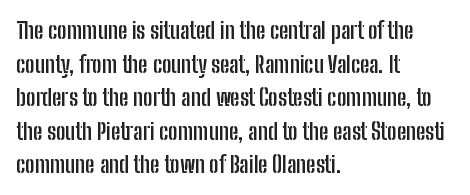
Q: Is the text bold? A: Yes.
Q: Is the text italic (slanted)? A: No, it is upright.
Q: Is the text underlined? A: No.
Q: How is the paragraph aligned? A: Left-aligned.
Q: Is the spacing between letters normal or unusually wide? A: Normal.
Q: Is the spacing between lines tight, normal or loose? A: Normal.
